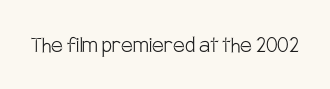
{"italic": "no", "bold": "no", "underline": "no", "letter_spacing": "normal", "letter_spacing_em": 0.0, "glyph_px": 26}
